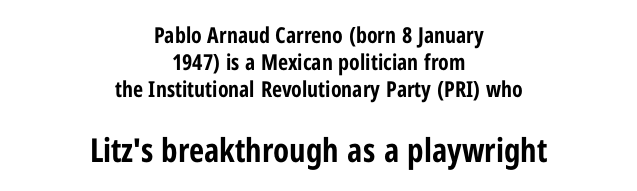
Q: Is the text bold? A: Yes.
Q: Is the text italic (slanted)? A: No, it is upright.
Q: Is the typeface a serif or a sans-serif typeface? A: Sans-serif.
Q: Is the text underlined? A: No.
Q: How is the paragraph aligned? A: Centered.
Q: Is the spacing between letters normal or unusually wide? A: Normal.
Q: Which block of text is set in a larger size, the first (top) or the second (bottom)? A: The second (bottom) one.
Q: Width (condensed, normal, or wide)? A: Condensed.
Q: Stroke contrast? A: Low.
Q: x-height? A: Medium.
Q: Monospaced? A: No.
